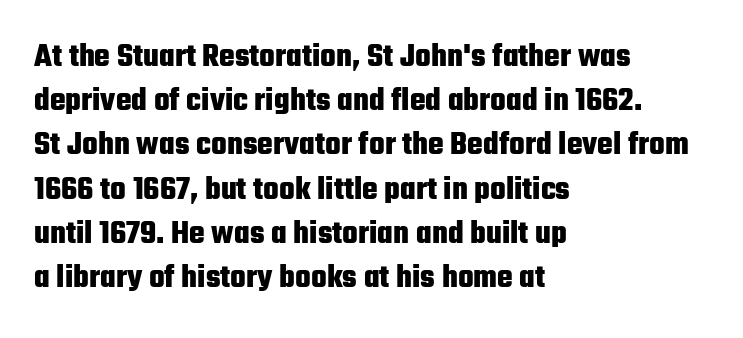
The image shows 33 px heavy, condensed sans-serif type, upright; set left-aligned, normal line spacing (1.34x), normal letter spacing, not underlined; low stroke contrast and a medium x-height.
